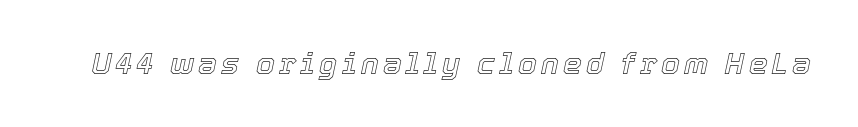
This sample has the flowing, uneven cadence of proportional lettering. Type without underlining. There's an unmistakable incline to the writing here.
